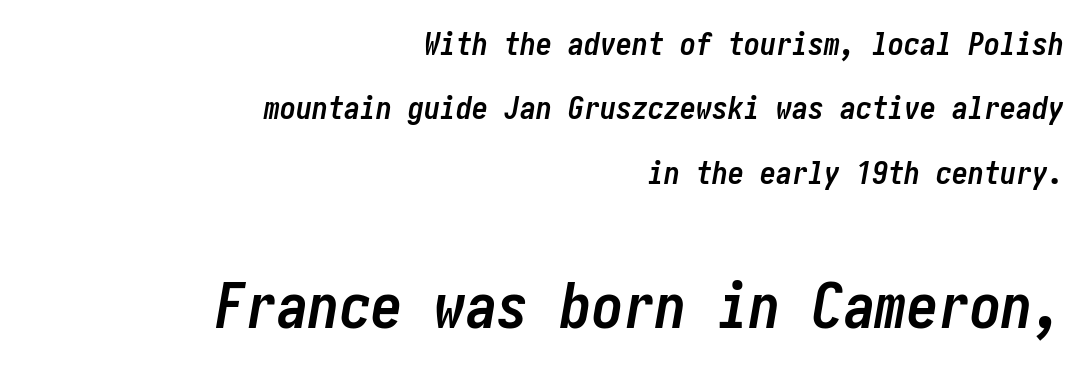
{"italic": "yes", "lean": "right", "slant_degrees": 10, "bold": "yes", "weight": "semibold", "width": "condensed", "stroke_contrast": "low", "x_height": "medium", "underline": "no", "align": "right", "line_spacing": "loose", "line_spacing_ratio": 2.01, "letter_spacing": "normal", "letter_spacing_em": 0.0, "larger_block": "second", "size_ratio": 1.97, "glyph_px": 63}
